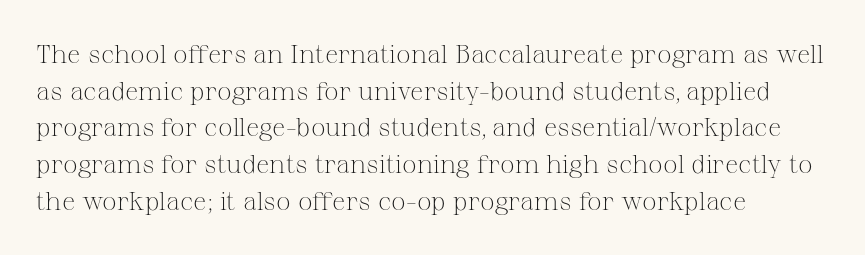
In CSS terms this would be text-align: left. The words here are not underlined. The font is comparable to plain body text, perhaps lighter. Every character sits straight up, as roman type does. The vertical gap from one line to the next is medium. Compared with typical body copy, the letter spacing here is the same.
